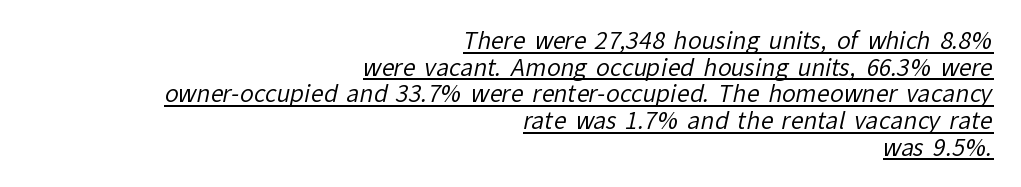
Q: Is the text bold? A: No.
Q: Is the text underlined? A: Yes.
Q: How is the paragraph aligned? A: Right-aligned.
Q: Is the spacing between letters normal or unusually wide? A: Normal.
